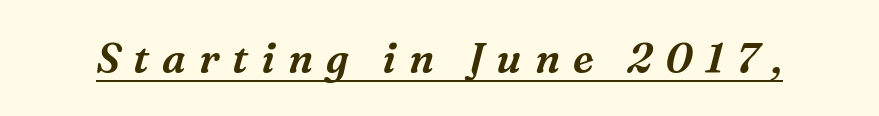
The image shows 41 px serif type, italic (leaning right); set unusually wide letter spacing (+0.31 em), underlined; medium stroke contrast and a medium x-height.
